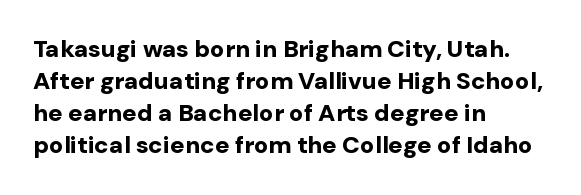
Q: Is the text bold? A: Yes.
Q: Is the text italic (slanted)? A: No, it is upright.
Q: Is the text underlined? A: No.
Q: How is the paragraph aligned? A: Left-aligned.
Q: Is the spacing between letters normal or unusually wide? A: Normal.
Q: Is the spacing between lines tight, normal or loose? A: Normal.
